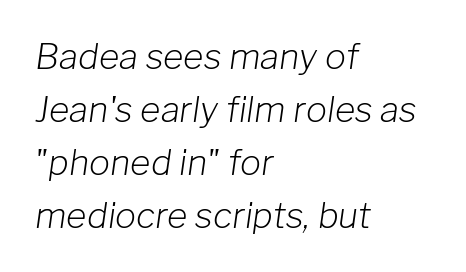
Q: Is the text bold? A: No.
Q: Is the text italic (slanted)? A: Yes, it leans right by about 8 degrees.
Q: Is the text underlined? A: No.
Q: How is the paragraph aligned? A: Left-aligned.
Q: Is the spacing between letters normal or unusually wide? A: Normal.
Q: Is the spacing between lines tight, normal or loose? A: Normal.
Q: Width (condensed, normal, or wide)? A: Normal.
Q: Stroke contrast? A: Low.
Q: x-height? A: Medium.
Q: Monospaced? A: No.
